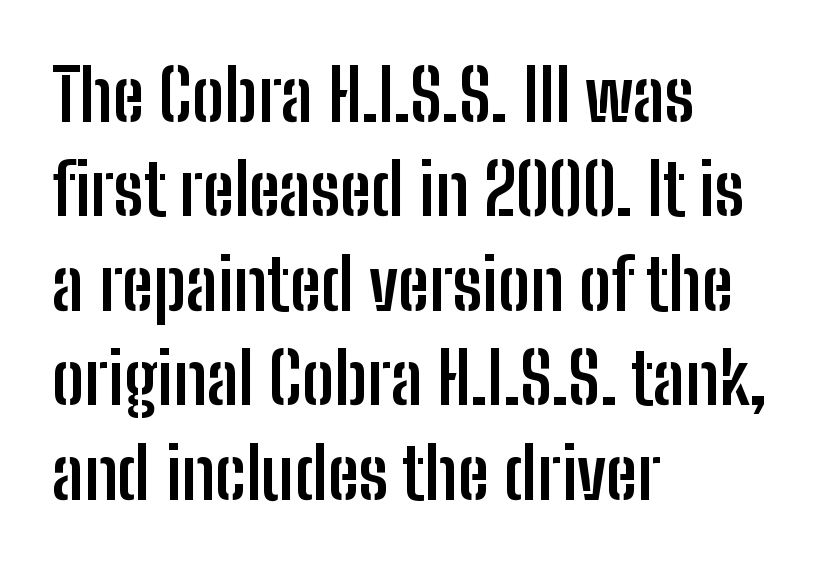
Q: Is the text bold? A: Yes.
Q: Is the text italic (slanted)? A: No, it is upright.
Q: Is the typeface a serif or a sans-serif typeface? A: Sans-serif.
Q: Is the text underlined? A: No.
Q: How is the paragraph aligned? A: Left-aligned.
Q: Is the spacing between letters normal or unusually wide? A: Normal.
Q: Is the spacing between lines tight, normal or loose? A: Normal.
Q: Width (condensed, normal, or wide)? A: Condensed.
Q: Stroke contrast? A: Low.
Q: x-height? A: Medium.
Q: Monospaced? A: No.
